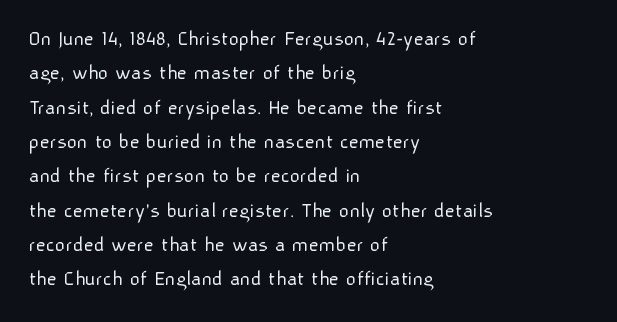
The specimen reads as upright at a glance. Is the stroke heavy? The answer is a plain regular-or-lighter. Clear beneath every line of the passage. Notice how descenders clear the ascenders below comfortably — that's standard leading.
